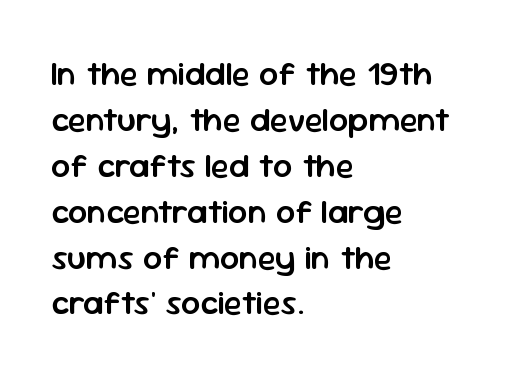
{"serif": "no", "italic": "no", "bold": "semi", "weight": "semibold", "width": "normal", "stroke_contrast": "low", "x_height": "medium", "monospaced": "no", "underline": "no", "align": "left", "line_spacing": "normal", "line_spacing_ratio": 1.35, "letter_spacing": "normal", "letter_spacing_em": 0.0, "glyph_px": 34}
